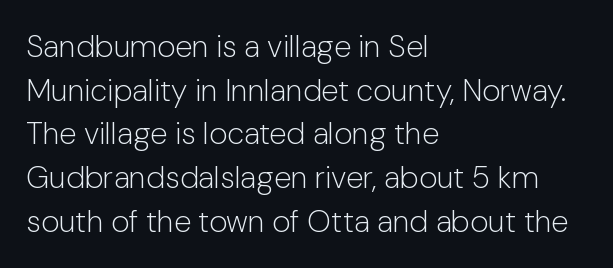
Vertically, the passage feels balanced, rows spaced as you'd expect. The face used here is a sans, in the tradition of grotesques and geometrics. A typesetter would call this proportional, since set widths differ per character. Letter spacing: default. The baseline area is clear. No italicization has been applied; the sample stays upright.
